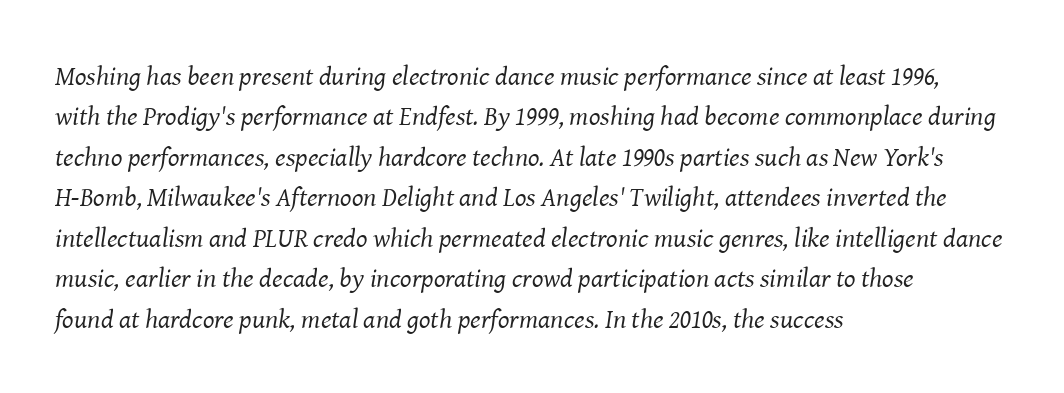
The image shows 27 px text type, italic (leaning right); set left-aligned, normal line spacing (1.5x), normal letter spacing, not underlined.
